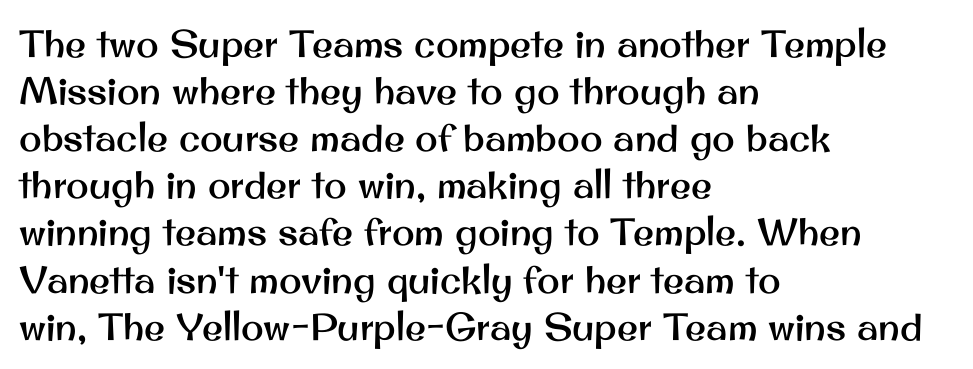
{"serif": "no", "italic": "no", "width": "normal", "stroke_contrast": "medium", "x_height": "small", "monospaced": "no", "underline": "no", "align": "left", "line_spacing_ratio": 1.24, "letter_spacing": "normal", "letter_spacing_em": 0.0, "glyph_px": 38}
